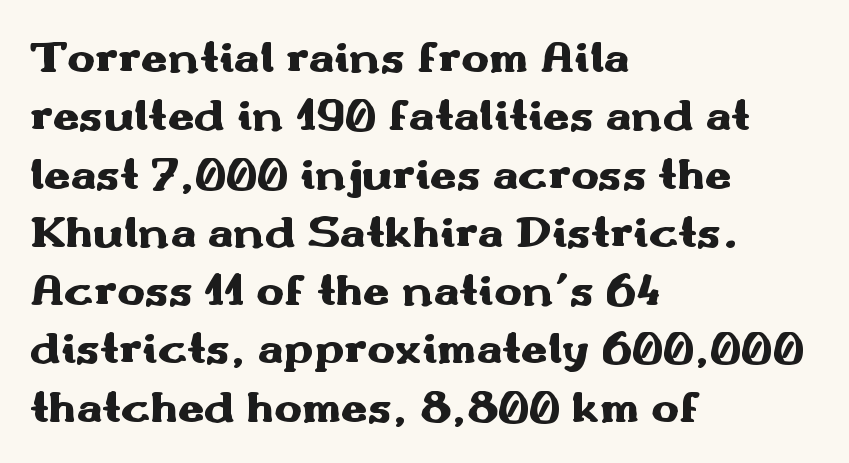
The image shows 47 px heavy, wide sans-serif type, upright; set left-aligned, line spacing 1.24x, normal letter spacing, not underlined; medium stroke contrast and a small x-height.
